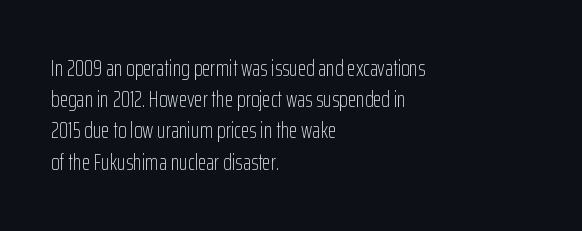
Every row of glyphs begins at an identical x-position on the left. The typesetting does not lean heavy: it is not bold. One glance says typical: line gaps are just what's usual. Underlining? Definitely not there.
